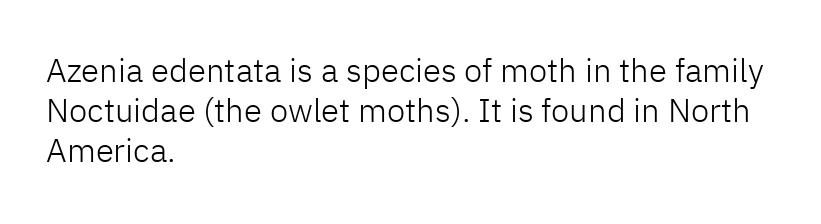
Stroke thickness stays within the range of a standard reading face or lighter. Lines of text with bare space underneath. The setting favours the left margin, as ordinary paragraphs usually do. Notice how the stems are strictly vertical — no italics here.
